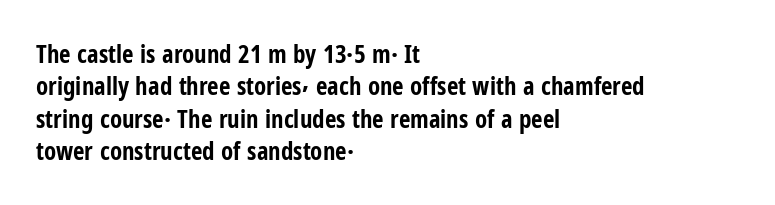
Q: Is the text bold? A: Yes.
Q: Is the text italic (slanted)? A: No, it is upright.
Q: Is the text underlined? A: No.
Q: How is the paragraph aligned? A: Left-aligned.
Q: Is the spacing between letters normal or unusually wide? A: Normal.
Q: Is the spacing between lines tight, normal or loose? A: Normal.
